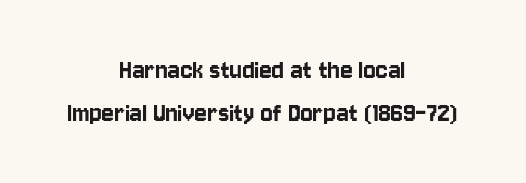
Stroke terminals: plain, sans-serif. This sample keeps an unexceptional amount of space between lines. Tracking value appears to be zero — textbook default spacing. Decoration check: the copy has no underline.
